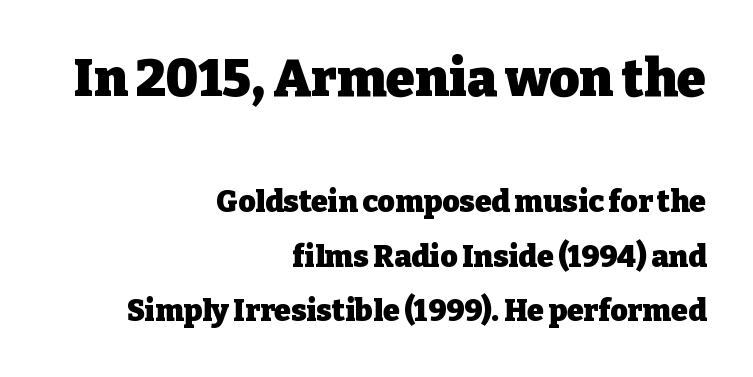
{"serif": "yes", "italic": "no", "bold": "yes", "weight": "heavy", "width": "normal", "stroke_contrast": "low", "x_height": "medium", "monospaced": "no", "underline": "no", "align": "right", "line_spacing_ratio": 1.82, "letter_spacing": "normal", "letter_spacing_em": 0.0, "larger_block": "first", "size_ratio": 1.73, "glyph_px": 52}
